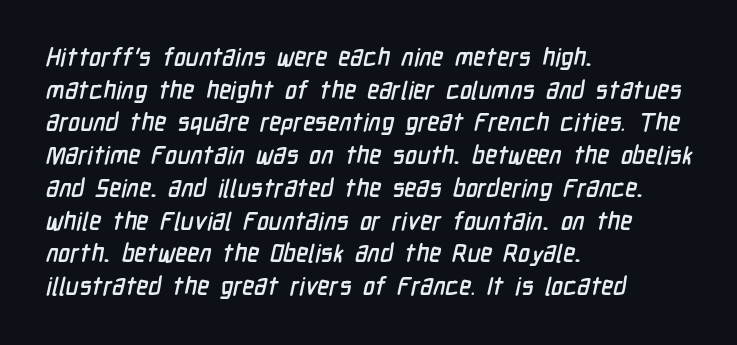
Q: Is the text underlined? A: No.
Q: How is the paragraph aligned? A: Left-aligned.
Q: Is the spacing between letters normal or unusually wide? A: Normal.
Q: Is the spacing between lines tight, normal or loose? A: Normal.
